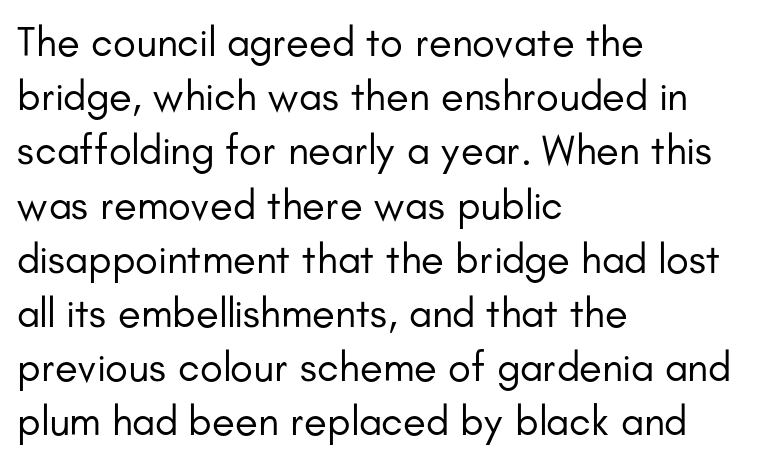
Every row of glyphs begins at an identical x-position on the left. The typeface chosen for these lines omits serifs. Rule under the text: the space is simply empty. Posture: straight, roman, zero tilt. The passage shown is not bold in any degree. This sample has the flowing, uneven cadence of proportional lettering.
